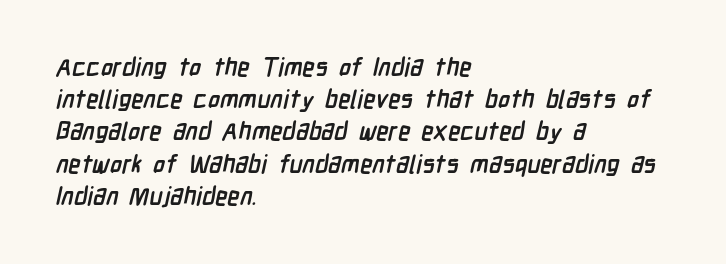
Q: Is the text bold? A: Yes.
Q: Is the text underlined? A: No.
Q: How is the paragraph aligned? A: Left-aligned.
Q: Is the spacing between letters normal or unusually wide? A: Normal.
Q: Is the spacing between lines tight, normal or loose? A: Normal.
